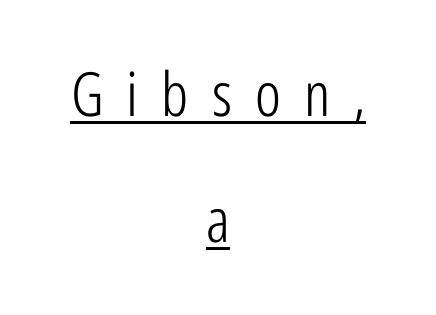
The image shows 61 px light, condensed sans-serif type, upright; set centered, loose line spacing (2.07x), unusually wide letter spacing (+0.38 em), underlined; low stroke contrast and a medium x-height.
